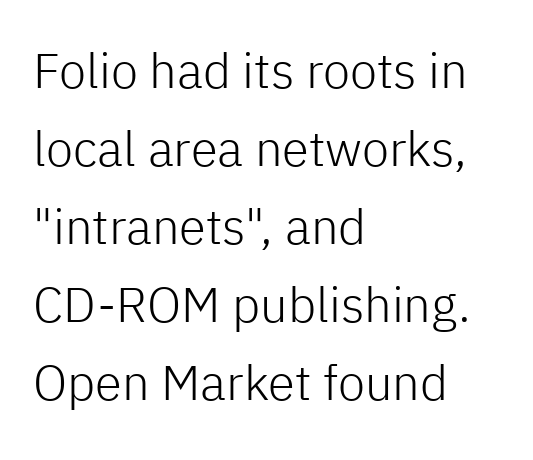
{"serif": "no", "italic": "no", "bold": "no", "weight": "light", "width": "normal", "stroke_contrast": "low", "x_height": "medium", "monospaced": "no", "underline": "no", "align": "left", "line_spacing": "normal", "line_spacing_ratio": 1.59, "letter_spacing": "normal", "letter_spacing_em": 0.0, "glyph_px": 49}
